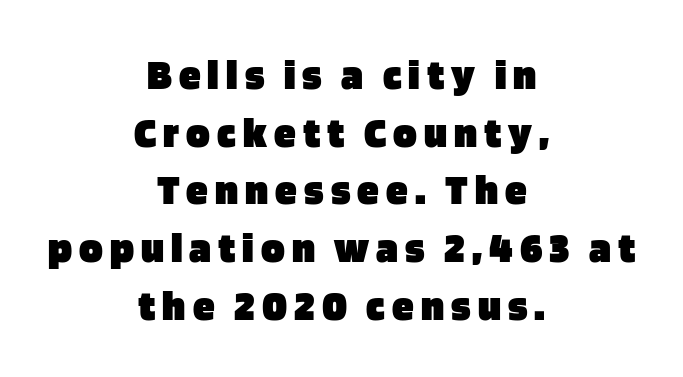
Q: Is the text bold? A: Yes.
Q: Is the text italic (slanted)? A: No, it is upright.
Q: Is the typeface a serif or a sans-serif typeface? A: Sans-serif.
Q: Is the text underlined? A: No.
Q: How is the paragraph aligned? A: Centered.
Q: Is the spacing between lines tight, normal or loose? A: Normal.
Q: Width (condensed, normal, or wide)? A: Normal.
Q: Stroke contrast? A: Low.
Q: x-height? A: Large.
Q: Monospaced? A: No.
